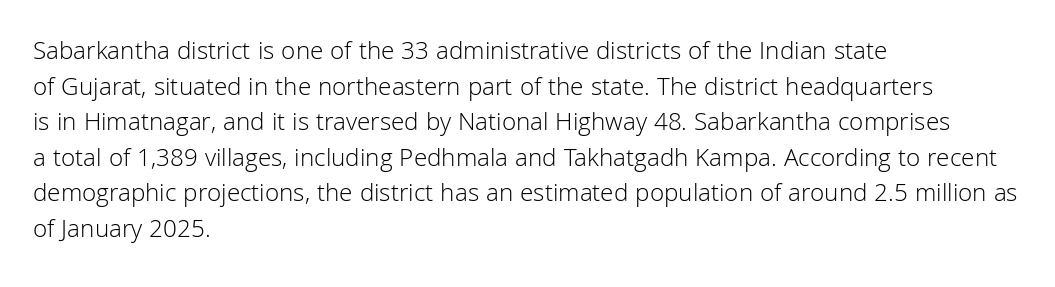
{"italic": "no", "bold": "no", "underline": "no", "align": "left", "line_spacing": "normal", "line_spacing_ratio": 1.37, "letter_spacing": "normal", "letter_spacing_em": 0.0, "glyph_px": 26}
